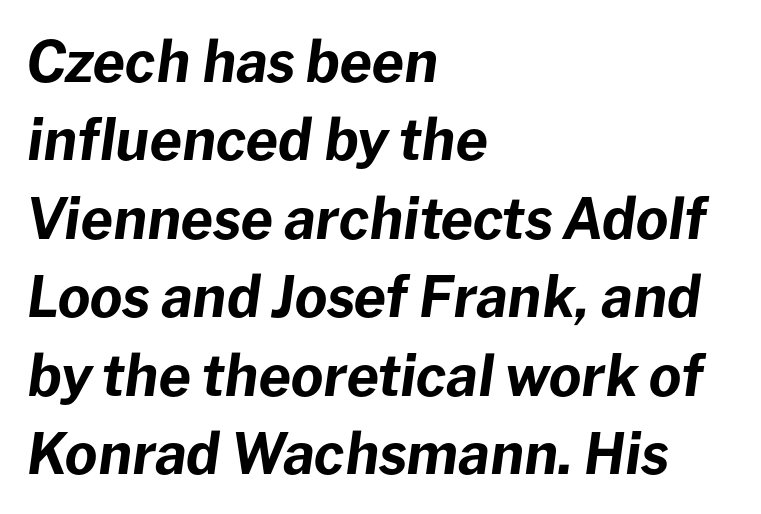
Q: Is the text bold? A: Yes.
Q: Is the text italic (slanted)? A: Yes, it leans right by about 8 degrees.
Q: Is the text underlined? A: No.
Q: How is the paragraph aligned? A: Left-aligned.
Q: Is the spacing between letters normal or unusually wide? A: Normal.
Q: Is the spacing between lines tight, normal or loose? A: Normal.
Q: Width (condensed, normal, or wide)? A: Normal.
Q: Stroke contrast? A: Low.
Q: x-height? A: Medium.
Q: Monospaced? A: No.
